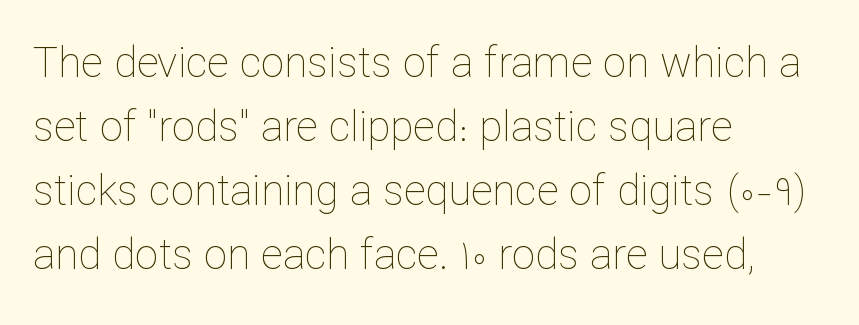
The weight would be labelled regular, book, light, or lighter still. You could not count columns in this text — the font is proportionally spaced. Does extra space separate the letters? No, they use regular spacing. The specimen reads as upright at a glance.
